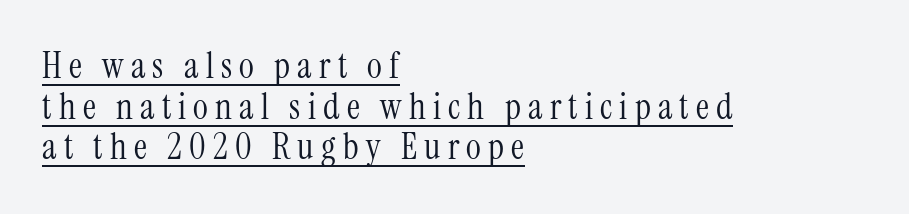
{"serif": "yes", "italic": "no", "bold": "no", "weight": "light", "width": "condensed", "stroke_contrast": "medium", "x_height": "medium", "monospaced": "no", "underline": "yes", "align": "left", "line_spacing": "tight", "line_spacing_ratio": 1.13, "letter_spacing": "wide", "letter_spacing_em": 0.2, "glyph_px": 36}
